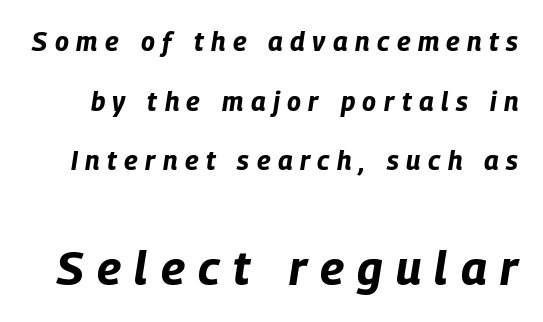
Q: Is the text bold? A: Yes.
Q: Is the text italic (slanted)? A: Yes, it leans right by about 9 degrees.
Q: Is the text underlined? A: No.
Q: Is the spacing between letters normal or unusually wide? A: Unusually wide.
Q: Is the spacing between lines tight, normal or loose? A: Loose.
Q: Which block of text is set in a larger size, the first (top) or the second (bottom)? A: The second (bottom) one.
Q: Width (condensed, normal, or wide)? A: Condensed.
Q: Stroke contrast? A: Low.
Q: x-height? A: Large.
Q: Monospaced? A: No.
